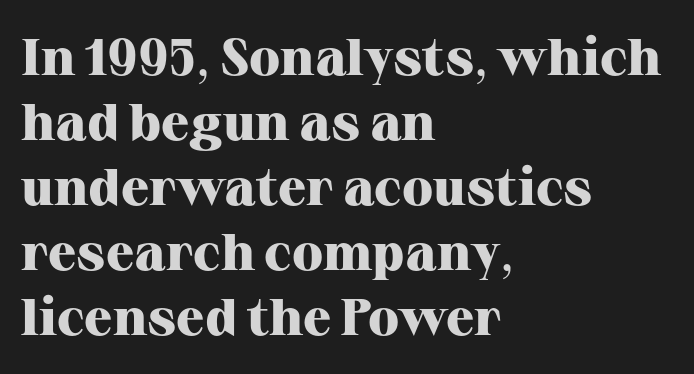
{"serif": "yes", "italic": "no", "bold": "yes", "weight": "heavy", "width": "normal", "stroke_contrast": "high", "x_height": "medium", "monospaced": "no", "underline": "no", "align": "left", "line_spacing": "normal", "line_spacing_ratio": 1.25, "letter_spacing": "normal", "letter_spacing_em": 0.0, "glyph_px": 52}
